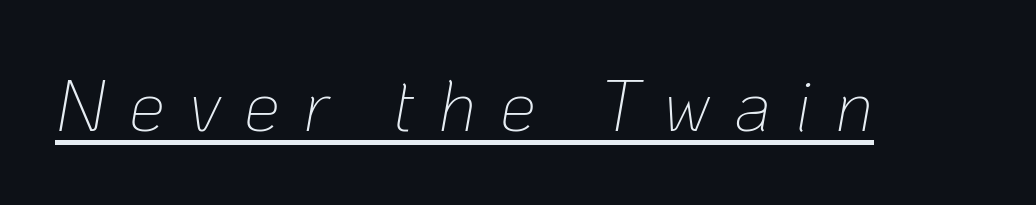
{"italic": "yes", "lean": "right", "slant_degrees": 10, "bold": "no", "weight": "thin", "width": "normal", "stroke_contrast": "low", "x_height": "medium", "monospaced": "no", "underline": "yes", "letter_spacing": "wide", "letter_spacing_em": 0.33, "glyph_px": 72}
